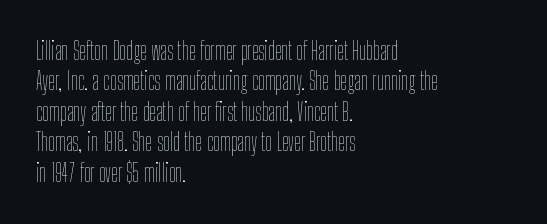
{"italic": "no", "bold": "no", "underline": "no", "align": "left", "line_spacing": "normal", "line_spacing_ratio": 1.27, "letter_spacing": "normal", "letter_spacing_em": 0.0, "glyph_px": 24}
